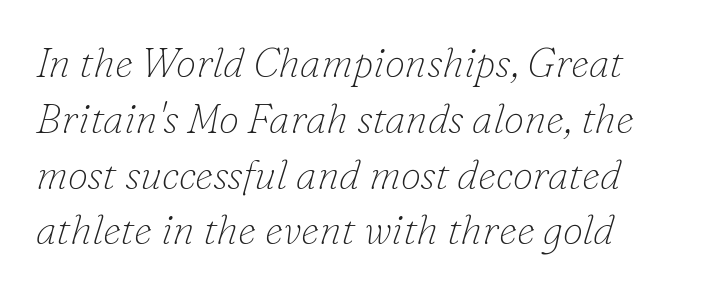
The image shows 41 px thin serif type, italic (leaning right); set left-aligned, normal line spacing (1.36x), normal letter spacing, not underlined; low stroke contrast and a small x-height.
